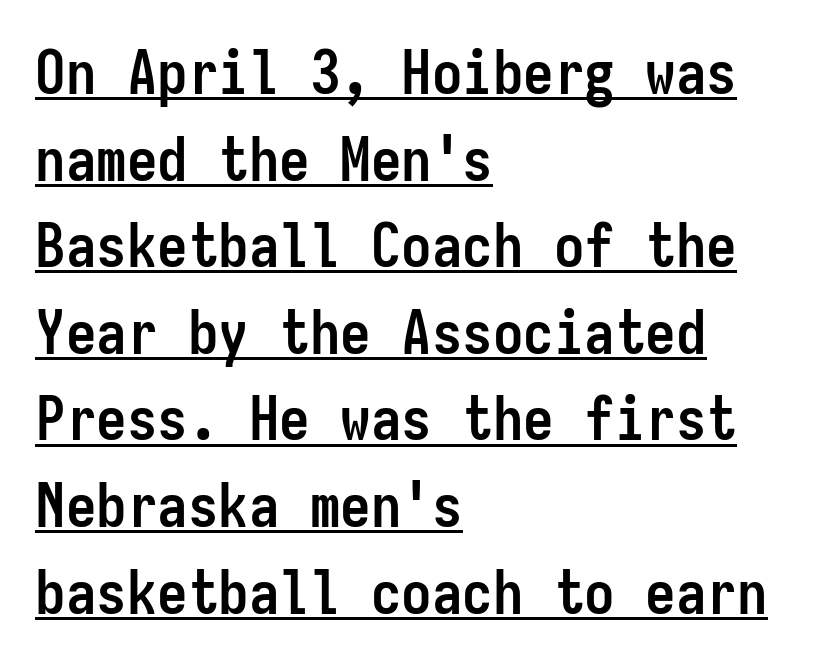
{"serif": "no", "italic": "no", "bold": "yes", "weight": "semibold", "width": "condensed", "stroke_contrast": "low", "x_height": "medium", "monospaced": "yes", "underline": "yes", "align": "left", "line_spacing": "normal", "line_spacing_ratio": 1.42, "letter_spacing": "normal", "letter_spacing_em": 0.0, "glyph_px": 61}
